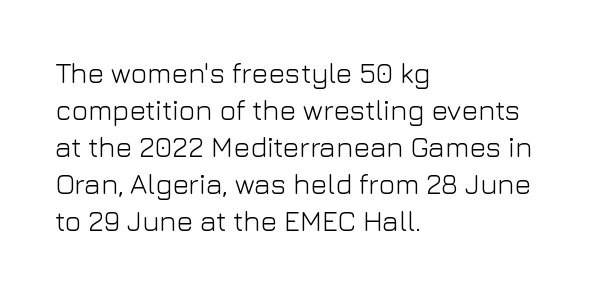
The image shows 28 px light sans-serif type, upright; set left-aligned, normal line spacing (1.32x), normal letter spacing, not underlined; low stroke contrast and a medium x-height.
